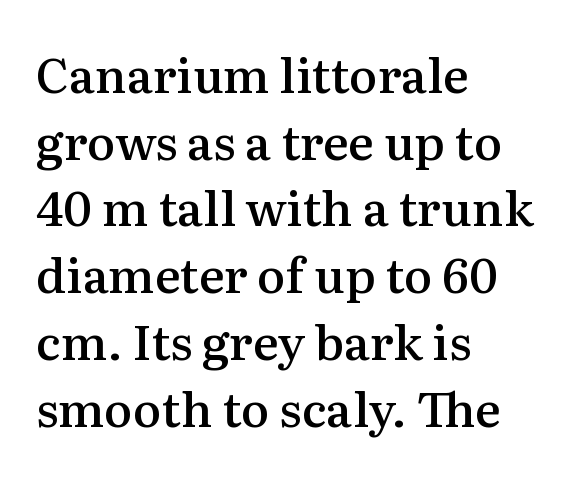
Q: Is the text bold? A: Semi-bold.
Q: Is the text italic (slanted)? A: No, it is upright.
Q: Is the typeface a serif or a sans-serif typeface? A: Serif.
Q: Is the text underlined? A: No.
Q: How is the paragraph aligned? A: Left-aligned.
Q: Is the spacing between letters normal or unusually wide? A: Normal.
Q: Is the spacing between lines tight, normal or loose? A: Normal.
Q: Width (condensed, normal, or wide)? A: Normal.
Q: Stroke contrast? A: Medium.
Q: x-height? A: Medium.
Q: Monospaced? A: No.
